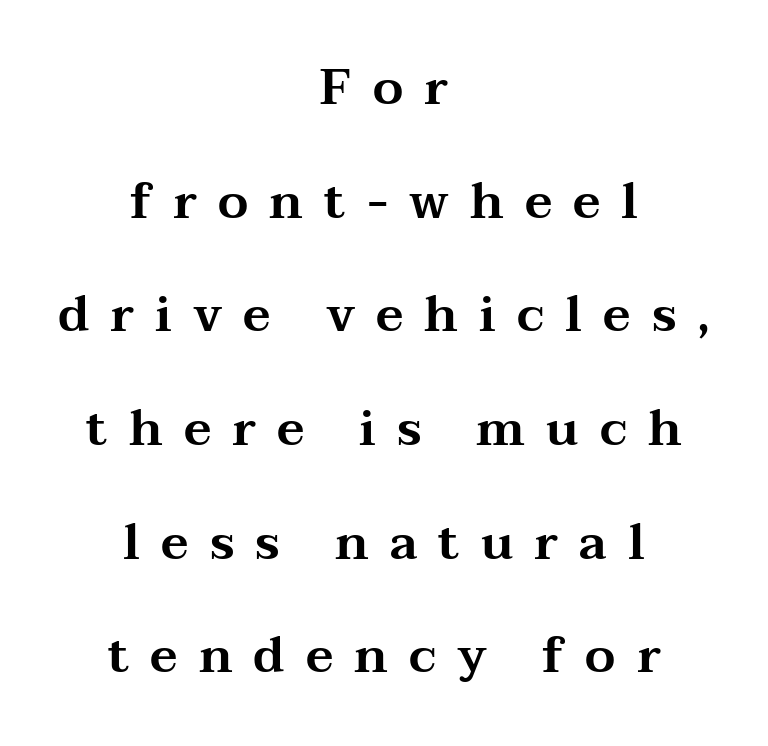
{"serif": "yes", "italic": "no", "width": "wide", "stroke_contrast": "medium", "x_height": "medium", "monospaced": "no", "underline": "no", "align": "center", "line_spacing": "loose", "line_spacing_ratio": 2.32, "letter_spacing": "wide", "letter_spacing_em": 0.43, "glyph_px": 49}
